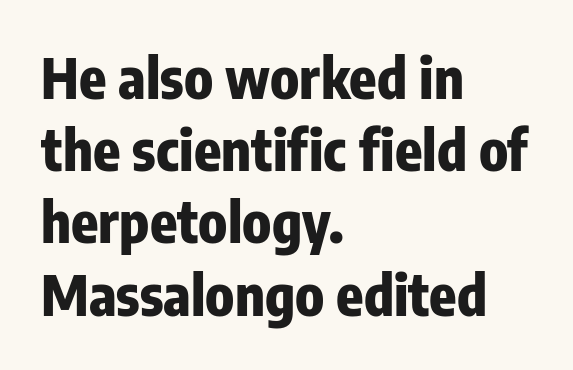
{"serif": "no", "italic": "no", "bold": "yes", "weight": "heavy", "width": "condensed", "stroke_contrast": "low", "x_height": "medium", "monospaced": "no", "underline": "no", "align": "left", "line_spacing": "normal", "line_spacing_ratio": 1.29, "letter_spacing": "normal", "letter_spacing_em": 0.0, "glyph_px": 56}
